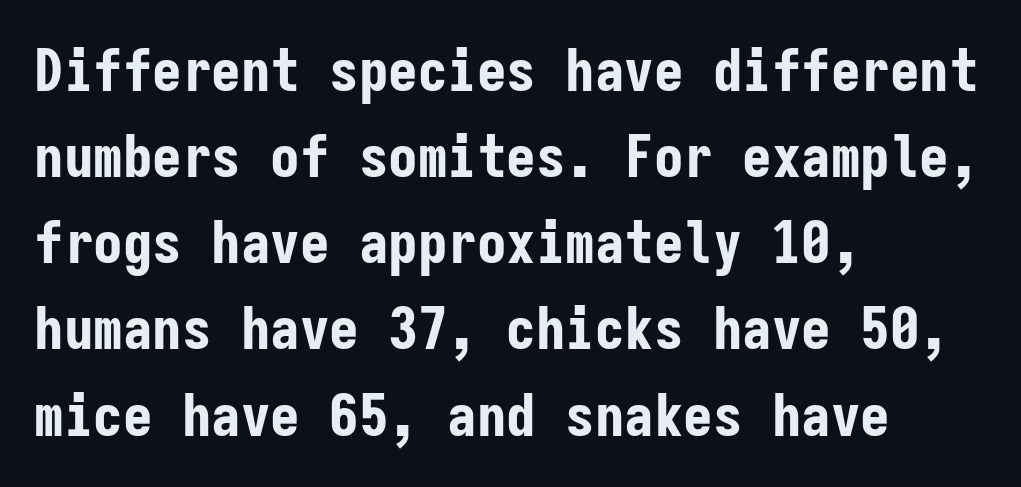
{"serif": "no", "italic": "no", "bold": "yes", "weight": "bold", "width": "condensed", "stroke_contrast": "low", "x_height": "medium", "monospaced": "yes", "underline": "no", "align": "left", "line_spacing": "normal", "line_spacing_ratio": 1.46, "letter_spacing": "normal", "letter_spacing_em": 0.0, "glyph_px": 59}
